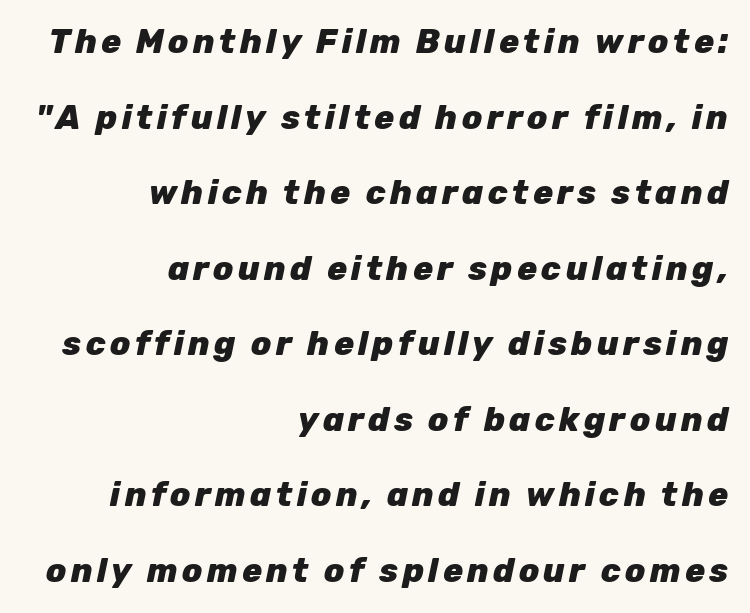
The image shows 33 px heavy type, italic (leaning right); set right-aligned, loose line spacing (2.29x), not underlined; low stroke contrast and a medium x-height.
